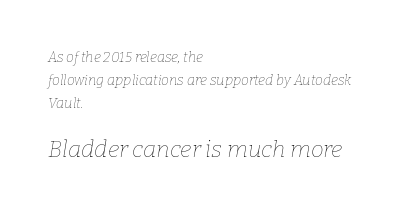
Q: Is the text bold? A: No.
Q: Is the text italic (slanted)? A: Yes, it leans right by about 9 degrees.
Q: Is the text underlined? A: No.
Q: How is the paragraph aligned? A: Left-aligned.
Q: Is the spacing between letters normal or unusually wide? A: Normal.
Q: Is the spacing between lines tight, normal or loose? A: Normal.
Q: Which block of text is set in a larger size, the first (top) or the second (bottom)? A: The second (bottom) one.
